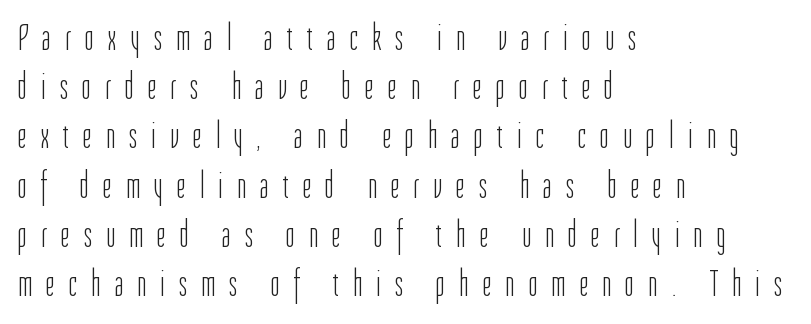
{"serif": "no", "italic": "no", "bold": "no", "weight": "light", "width": "condensed", "stroke_contrast": "low", "x_height": "medium", "monospaced": "no", "underline": "no", "align": "left", "line_spacing": "normal", "line_spacing_ratio": 1.33, "letter_spacing": "wide", "letter_spacing_em": 0.39, "glyph_px": 37}
